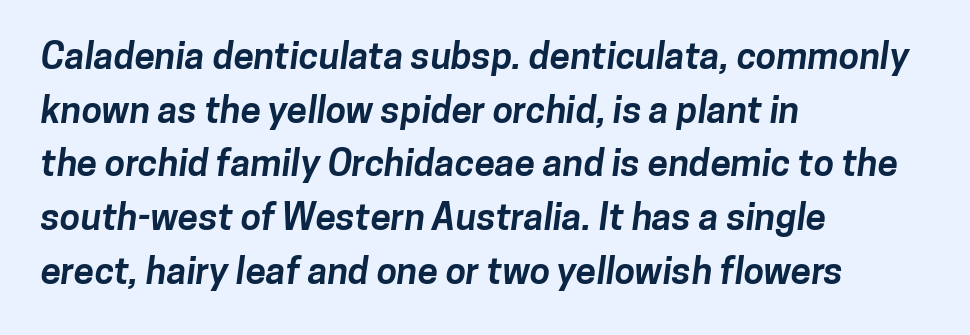
{"serif": "no", "bold": "yes", "weight": "bold", "width": "normal", "stroke_contrast": "low", "x_height": "medium", "monospaced": "no", "underline": "no", "align": "left", "line_spacing": "normal", "line_spacing_ratio": 1.45, "letter_spacing": "normal", "letter_spacing_em": 0.0, "glyph_px": 37}
